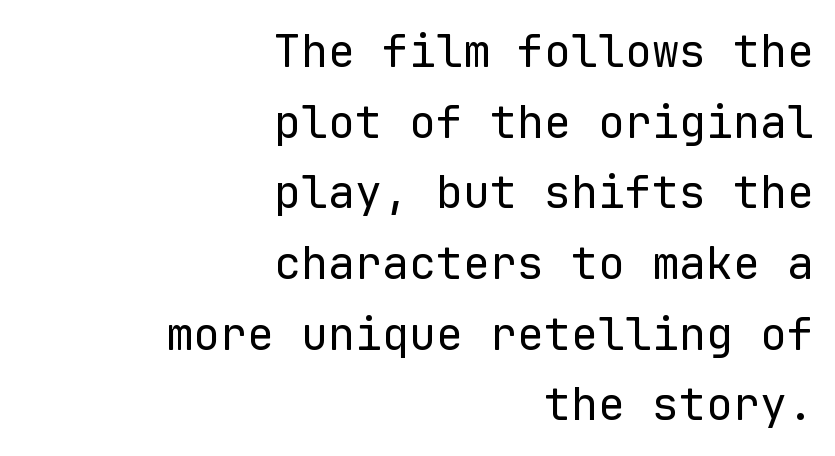
{"serif": "no", "italic": "no", "bold": "no", "weight": "regular", "width": "normal", "stroke_contrast": "low", "x_height": "medium", "monospaced": "yes", "underline": "no", "align": "right", "line_spacing": "normal", "line_spacing_ratio": 1.57, "letter_spacing": "normal", "letter_spacing_em": 0.0, "glyph_px": 45}
